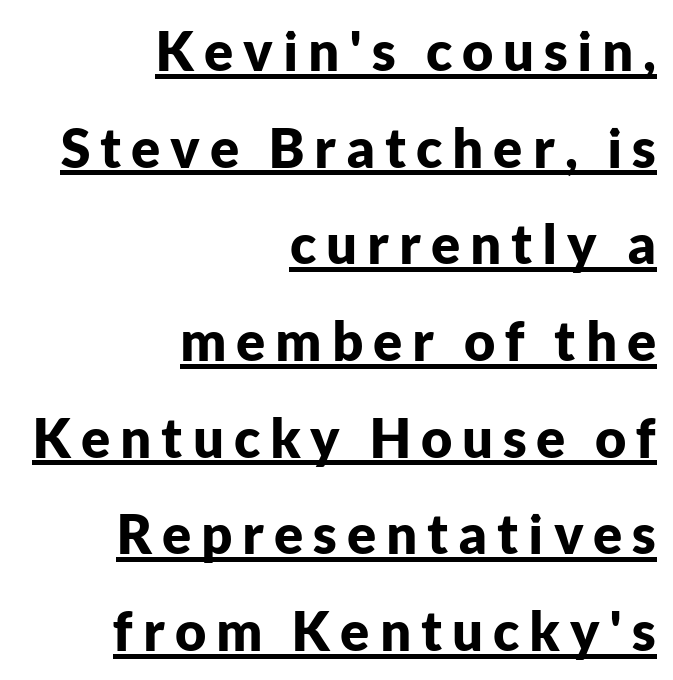
Observe the absence of serifs on each vertical stroke in this sample. Is the block centered? No — it sits flush against the right margin. Every stem runs plumb, perpendicular to the baseline. Summary of weight: heavy, a full bold. Character widths vary here, with narrow letters taking less room than wide ones.
